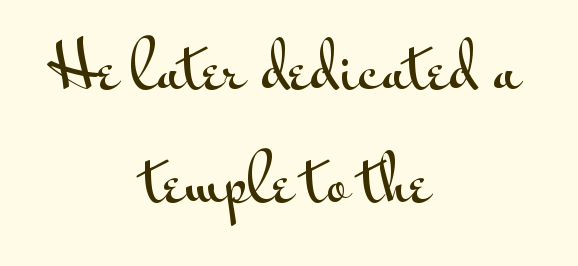
Q: Is the text italic (slanted)? A: Yes.
Q: Is the typeface a serif or a sans-serif typeface? A: Sans-serif.
Q: Is the text underlined? A: No.
Q: How is the paragraph aligned? A: Centered.
Q: Is the spacing between letters normal or unusually wide? A: Normal.
Q: Width (condensed, normal, or wide)? A: Wide.
Q: Stroke contrast? A: Medium.
Q: x-height? A: Small.
Q: Monospaced? A: No.
